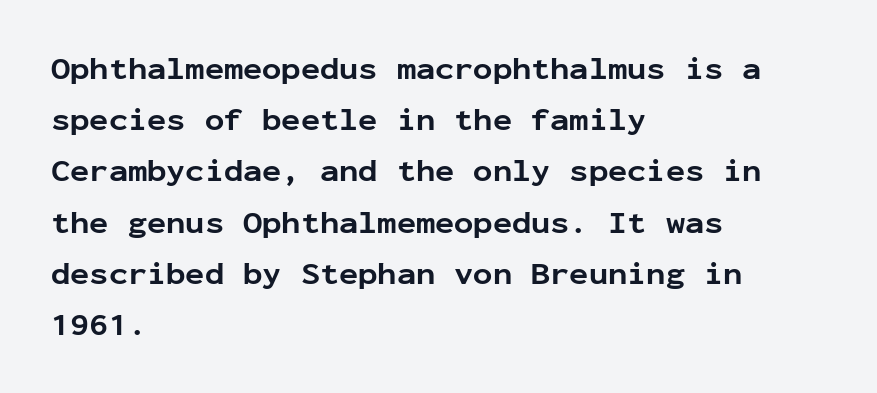
Q: Is the text bold? A: Yes.
Q: Is the text italic (slanted)? A: No, it is upright.
Q: Is the typeface a serif or a sans-serif typeface? A: Sans-serif.
Q: Is the text underlined? A: No.
Q: How is the paragraph aligned? A: Left-aligned.
Q: Is the spacing between letters normal or unusually wide? A: Normal.
Q: Is the spacing between lines tight, normal or loose? A: Normal.
Q: Width (condensed, normal, or wide)? A: Normal.
Q: Stroke contrast? A: Low.
Q: x-height? A: Medium.
Q: Monospaced? A: Yes.
